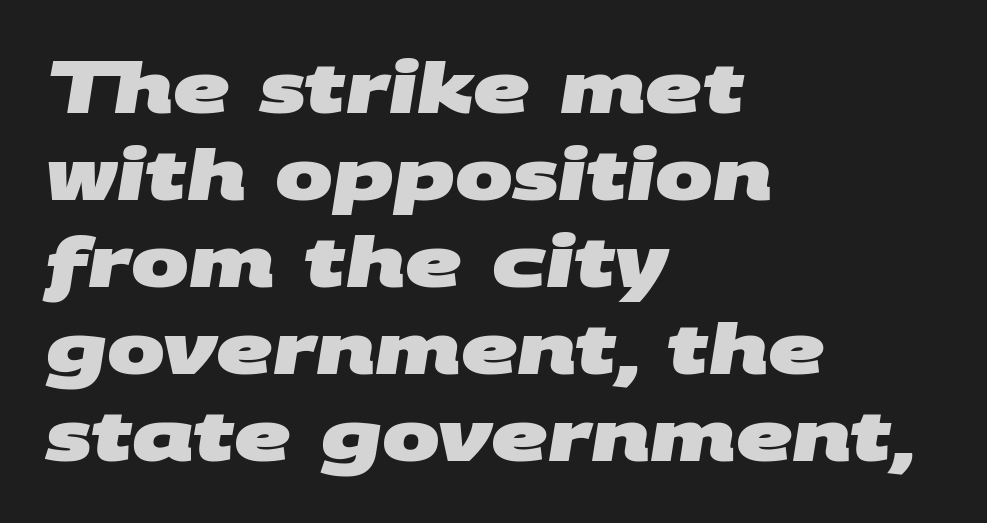
Q: Is the text bold? A: Yes.
Q: Is the typeface a serif or a sans-serif typeface? A: Sans-serif.
Q: Is the text underlined? A: No.
Q: How is the paragraph aligned? A: Left-aligned.
Q: Is the spacing between letters normal or unusually wide? A: Normal.
Q: Is the spacing between lines tight, normal or loose? A: Normal.
Q: Width (condensed, normal, or wide)? A: Wide.
Q: Stroke contrast? A: Medium.
Q: x-height? A: Large.
Q: Monospaced? A: No.
